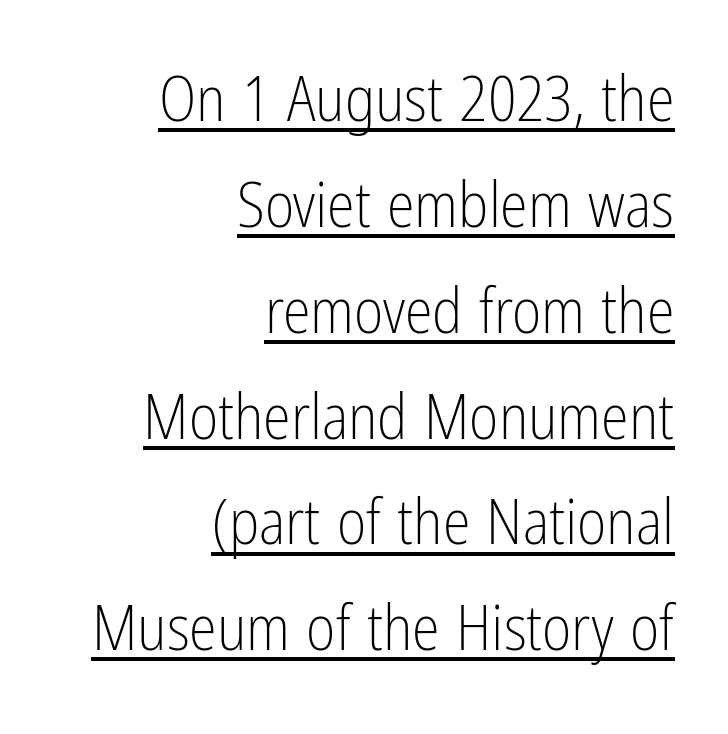
Q: Is the text bold? A: No.
Q: Is the text italic (slanted)? A: No, it is upright.
Q: Is the typeface a serif or a sans-serif typeface? A: Sans-serif.
Q: Is the text underlined? A: Yes.
Q: How is the paragraph aligned? A: Right-aligned.
Q: Is the spacing between letters normal or unusually wide? A: Normal.
Q: Is the spacing between lines tight, normal or loose? A: Normal.
Q: Width (condensed, normal, or wide)? A: Condensed.
Q: Stroke contrast? A: Low.
Q: x-height? A: Medium.
Q: Monospaced? A: No.
